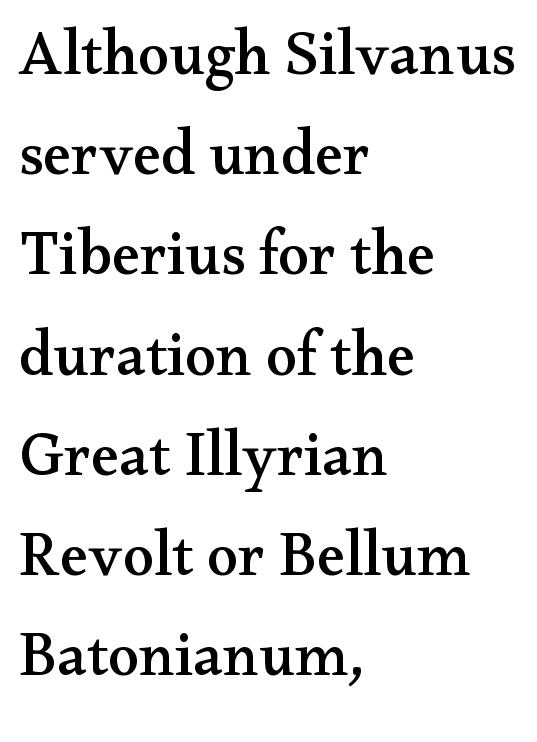
{"serif": "yes", "italic": "no", "width": "wide", "stroke_contrast": "medium", "x_height": "small", "monospaced": "no", "underline": "no", "align": "left", "line_spacing": "normal", "line_spacing_ratio": 1.59, "letter_spacing": "normal", "letter_spacing_em": 0.0, "glyph_px": 63}
